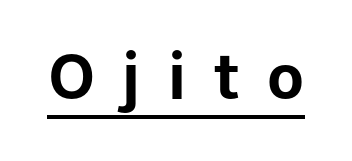
The image shows 64 px bold sans-serif type, upright; set unusually wide letter spacing (+0.44 em), underlined; low stroke contrast and a medium x-height.
